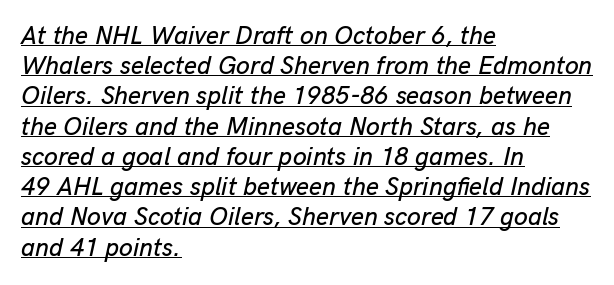
{"italic": "yes", "lean": "right", "slant_degrees": 13, "underline": "yes", "align": "left", "line_spacing_ratio": 1.21, "letter_spacing": "normal", "letter_spacing_em": 0.0, "glyph_px": 25}
